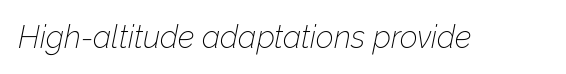
Just letters on the line, the space beneath them empty. You could call the tracking neutral — neither tight nor loose. Yep, that's italic — everything's leaning. Is this a heavy cut? Hardly; it is regular or lighter.
